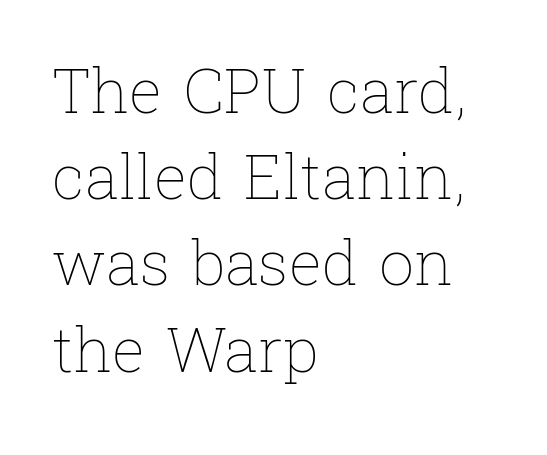
Q: Is the text bold? A: No.
Q: Is the text italic (slanted)? A: No, it is upright.
Q: Is the text underlined? A: No.
Q: How is the paragraph aligned? A: Left-aligned.
Q: Is the spacing between letters normal or unusually wide? A: Normal.
Q: Is the spacing between lines tight, normal or loose? A: Normal.
Q: Width (condensed, normal, or wide)? A: Normal.
Q: Stroke contrast? A: Low.
Q: x-height? A: Medium.
Q: Monospaced? A: No.
